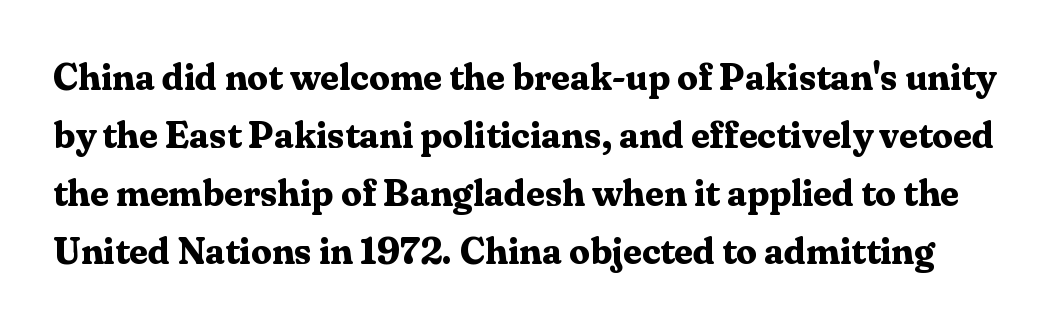
The image shows 37 px bold serif type, upright; set normal line spacing (1.57x), normal letter spacing, not underlined; medium stroke contrast and a medium x-height.
